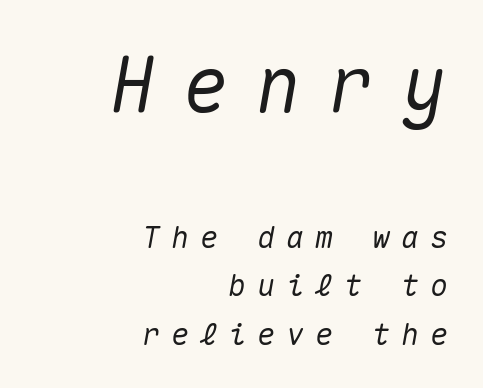
Observe the lean: these are italic letterforms. The letterforms stand isolated, each surrounded by extra space. This rendering uses right alignment, leaving the left contour irregular. The face used here appears at its bigger size in the upper chunk.
